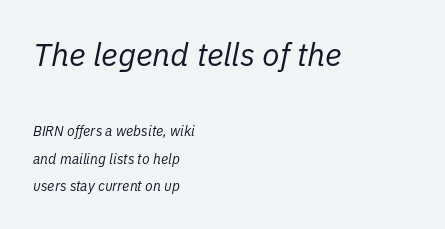
The rendering keeps characters at their native spacing. Underline: absent. Weight class: somewhere from thin through regular. It's the slanting kind of type. Is this a fixed-width face? No — the glyphs have proportional, varying widths.
